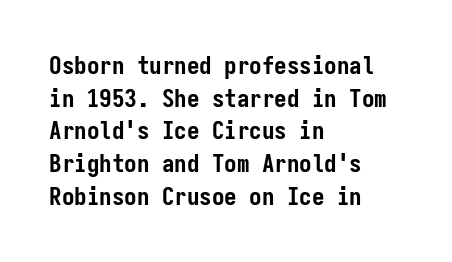
The image shows 25 px bold type, upright; set left-aligned, normal line spacing (1.31x), normal letter spacing, not underlined.
